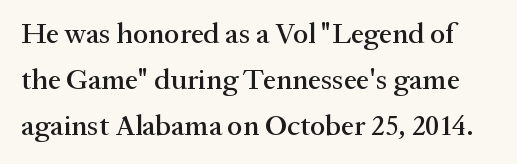
Note: serifs present on the glyphs. The zone under the glyphs is completely vacant. Students, observe: this is what conventionally led text looks like. Is this a fixed-width face? No — the glyphs have proportional, varying widths. Tracking value appears to be zero — textbook default spacing. Upright lettering throughout.
